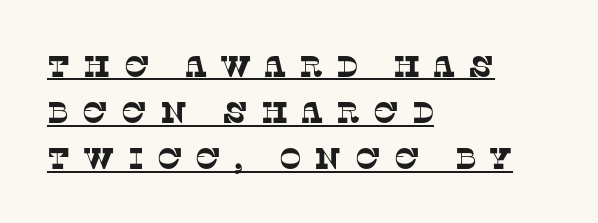
Q: Is the typeface a serif or a sans-serif typeface? A: Serif.
Q: Is the text underlined? A: Yes.
Q: How is the paragraph aligned? A: Left-aligned.
Q: Is the spacing between letters normal or unusually wide? A: Unusually wide.
Q: Is the spacing between lines tight, normal or loose? A: Normal.
Q: Width (condensed, normal, or wide)? A: Normal.
Q: Stroke contrast? A: Low.
Q: x-height? A: Large.
Q: Monospaced? A: No.
